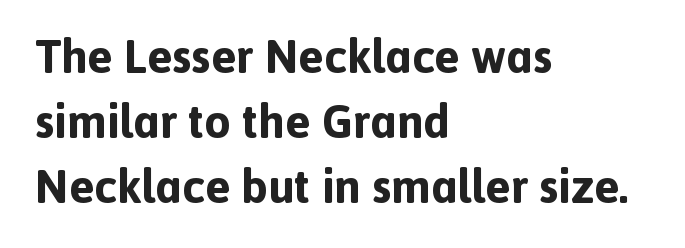
The image shows 47 px bold sans-serif type, upright; set left-aligned, normal line spacing (1.38x), normal letter spacing, not underlined; a medium x-height.
